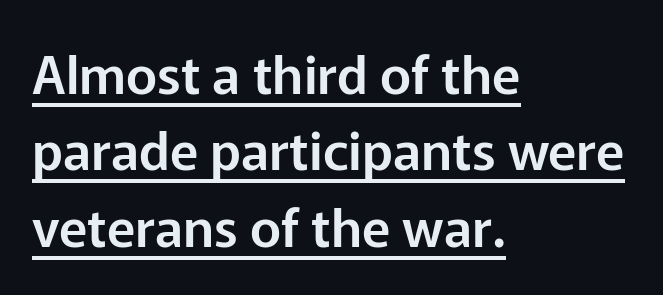
{"serif": "no", "italic": "no", "width": "normal", "stroke_contrast": "low", "x_height": "medium", "monospaced": "no", "underline": "yes", "align": "left", "line_spacing": "normal", "line_spacing_ratio": 1.44, "letter_spacing": "normal", "letter_spacing_em": 0.0, "glyph_px": 53}
